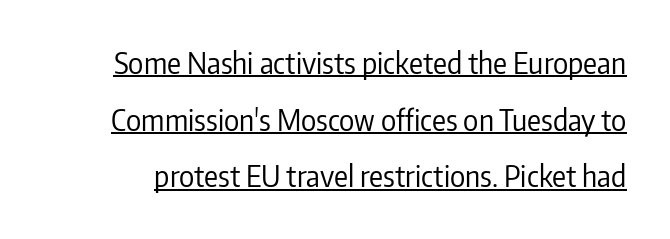
{"serif": "no", "italic": "no", "bold": "no", "weight": "regular", "width": "condensed", "stroke_contrast": "low", "x_height": "medium", "monospaced": "no", "underline": "yes", "line_spacing": "loose", "line_spacing_ratio": 1.95, "letter_spacing": "normal", "letter_spacing_em": 0.0, "glyph_px": 29}
